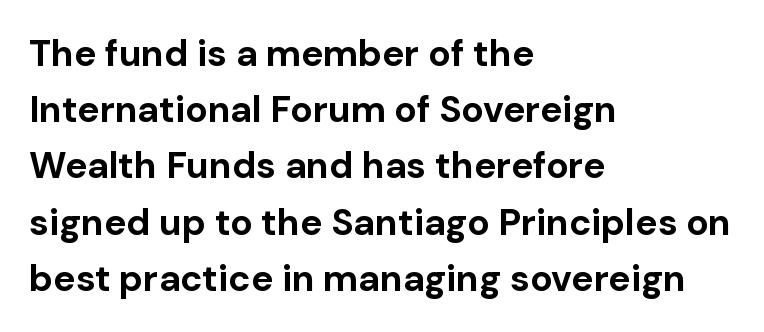
{"serif": "no", "italic": "no", "bold": "yes", "weight": "bold", "width": "normal", "stroke_contrast": "low", "x_height": "medium", "monospaced": "no", "underline": "no", "align": "left", "line_spacing": "normal", "line_spacing_ratio": 1.52, "letter_spacing": "normal", "letter_spacing_em": 0.0, "glyph_px": 37}
